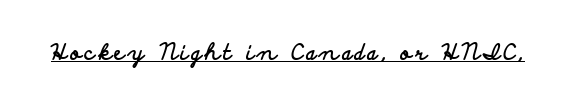
{"bold": "yes", "underline": "yes", "glyph_px": 22}
